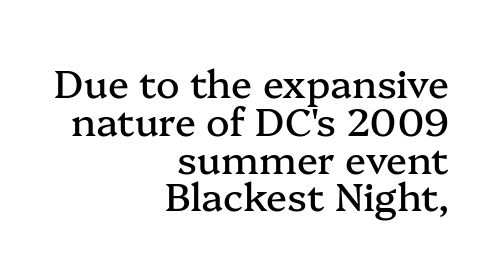
The image shows 39 px serif type, upright; set right-aligned, tight line spacing (0.97x), normal letter spacing, not underlined; medium stroke contrast and a medium x-height.
